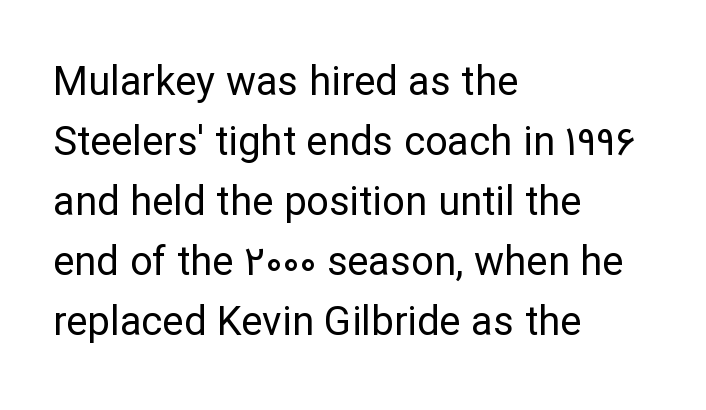
Q: Is the text bold? A: No.
Q: Is the text italic (slanted)? A: No, it is upright.
Q: Is the typeface a serif or a sans-serif typeface? A: Sans-serif.
Q: Is the text underlined? A: No.
Q: How is the paragraph aligned? A: Left-aligned.
Q: Is the spacing between letters normal or unusually wide? A: Normal.
Q: Is the spacing between lines tight, normal or loose? A: Normal.
Q: Width (condensed, normal, or wide)? A: Normal.
Q: Stroke contrast? A: Low.
Q: x-height? A: Medium.
Q: Monospaced? A: No.
